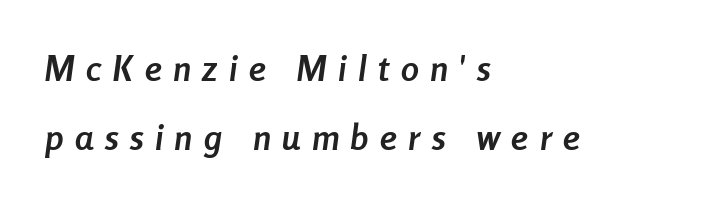
The image shows 36 px semibold, condensed type, italic (leaning right); set left-aligned, loose line spacing (1.91x), unusually wide letter spacing (+0.32 em), not underlined; low stroke contrast and a medium x-height.
